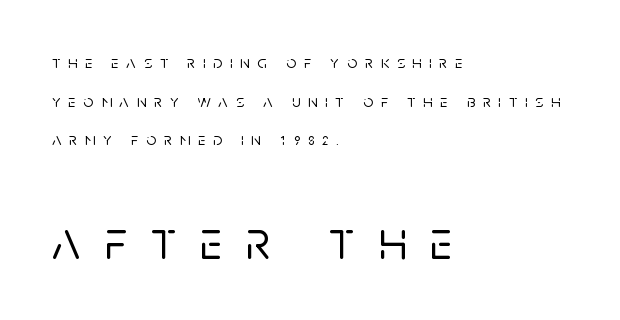
Q: Is the text italic (slanted)? A: No, it is upright.
Q: Is the typeface a serif or a sans-serif typeface? A: Sans-serif.
Q: Is the text underlined? A: No.
Q: How is the paragraph aligned? A: Left-aligned.
Q: Is the spacing between letters normal or unusually wide? A: Unusually wide.
Q: Is the spacing between lines tight, normal or loose? A: Loose.
Q: Which block of text is set in a larger size, the first (top) or the second (bottom)? A: The second (bottom) one.
Q: Width (condensed, normal, or wide)? A: Normal.
Q: Stroke contrast? A: Low.
Q: x-height? A: Large.
Q: Monospaced? A: No.
